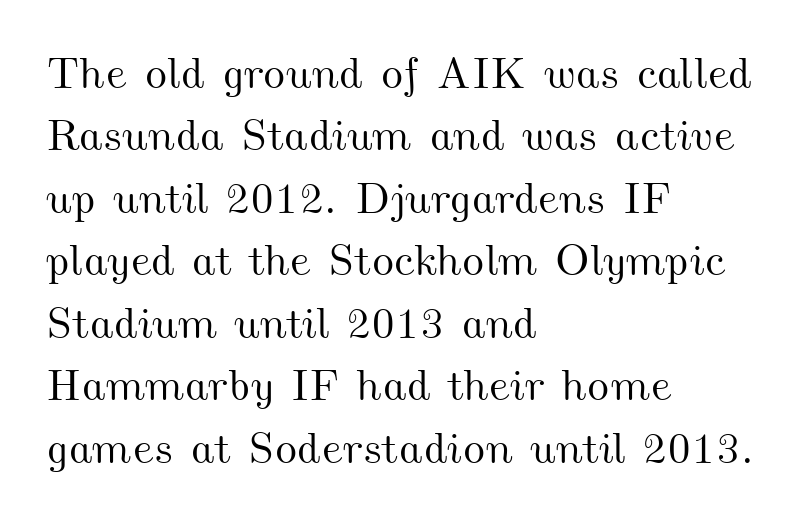
Normally led — the rows are evenly, conventionally spaced. The passage shown is typed in a proportional face where columns would drift. Horizontally, the lines are justified to the leading edge only. This sample uses plain, unmodified letter spacing. Check the space under the baseline: it is left empty.
